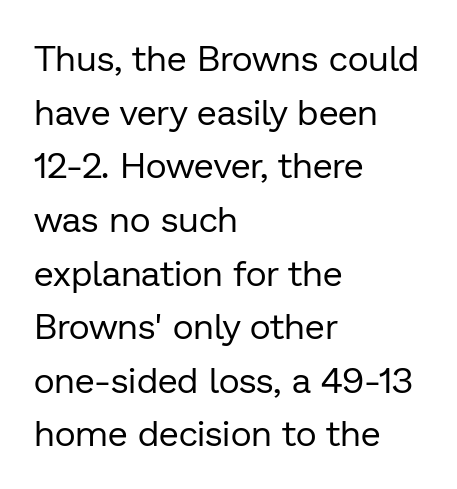
The space directly below the letters is spotless. Does the leading feel generous? No, just average. It's the straight-up-and-down kind of type. Is the type heavy? It reads as light-to-regular instead.
